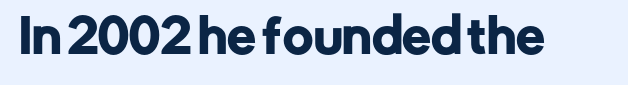
Q: Is the text italic (slanted)? A: No, it is upright.
Q: Is the typeface a serif or a sans-serif typeface? A: Sans-serif.
Q: Is the text underlined? A: No.
Q: Is the spacing between letters normal or unusually wide? A: Normal.
Q: Width (condensed, normal, or wide)? A: Normal.
Q: Stroke contrast? A: Low.
Q: x-height? A: Medium.
Q: Monospaced? A: No.
